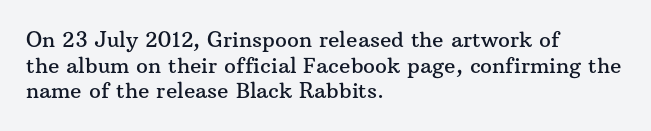
{"italic": "no", "underline": "no", "align": "left", "line_spacing_ratio": 1.22, "letter_spacing": "normal", "letter_spacing_em": 0.0, "glyph_px": 21}
